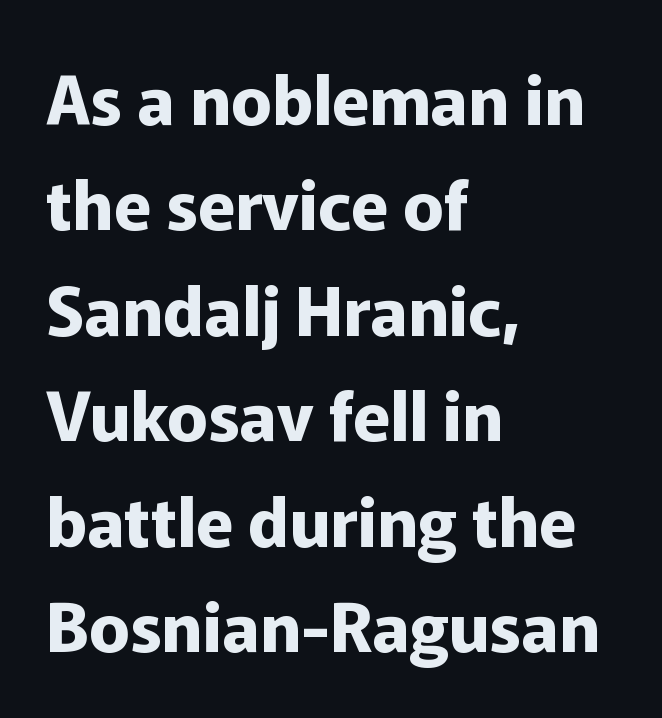
Heavy, bold letterforms. Which margin do the lines hug? The left one — the right edge is uneven. A typesetter would call this leading conventional body-copy spacing. Honestly, there is no underline to notice here at all.
